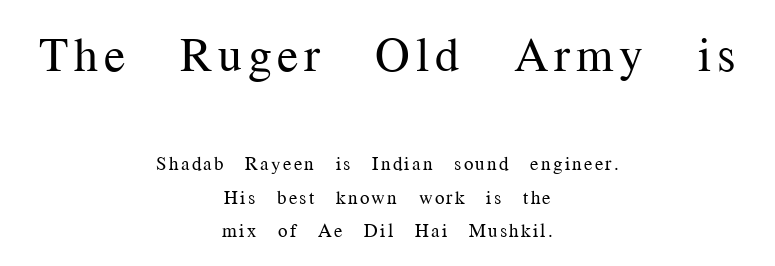
You could not count columns in this text — the font is proportionally spaced. Weight: regular or lighter. The designer gave the opening block more size than the closing block. No word sits above an underline. This is serif lettering, the kind often seen in printed books. Style check: upright.
